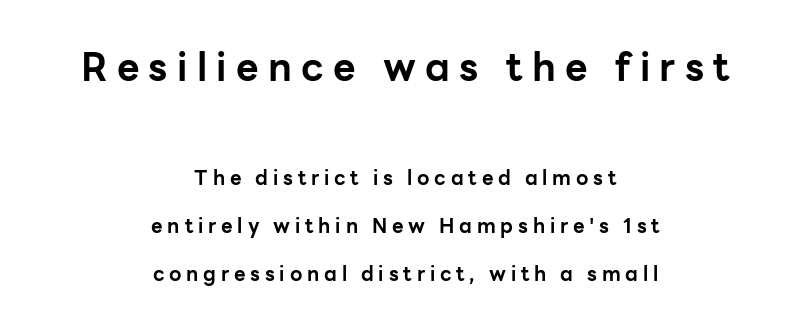
Q: Is the text bold? A: Yes.
Q: Is the text italic (slanted)? A: No, it is upright.
Q: Is the typeface a serif or a sans-serif typeface? A: Sans-serif.
Q: Is the text underlined? A: No.
Q: How is the paragraph aligned? A: Centered.
Q: Is the spacing between letters normal or unusually wide? A: Unusually wide.
Q: Is the spacing between lines tight, normal or loose? A: Loose.
Q: Which block of text is set in a larger size, the first (top) or the second (bottom)? A: The first (top) one.
Q: Width (condensed, normal, or wide)? A: Normal.
Q: Stroke contrast? A: Low.
Q: x-height? A: Medium.
Q: Monospaced? A: No.
